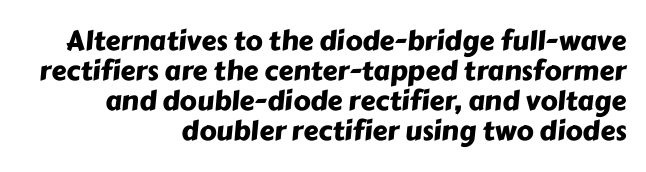
Q: Is the text underlined? A: No.
Q: How is the paragraph aligned? A: Right-aligned.
Q: Is the spacing between letters normal or unusually wide? A: Normal.
Q: Is the spacing between lines tight, normal or loose? A: Tight.
